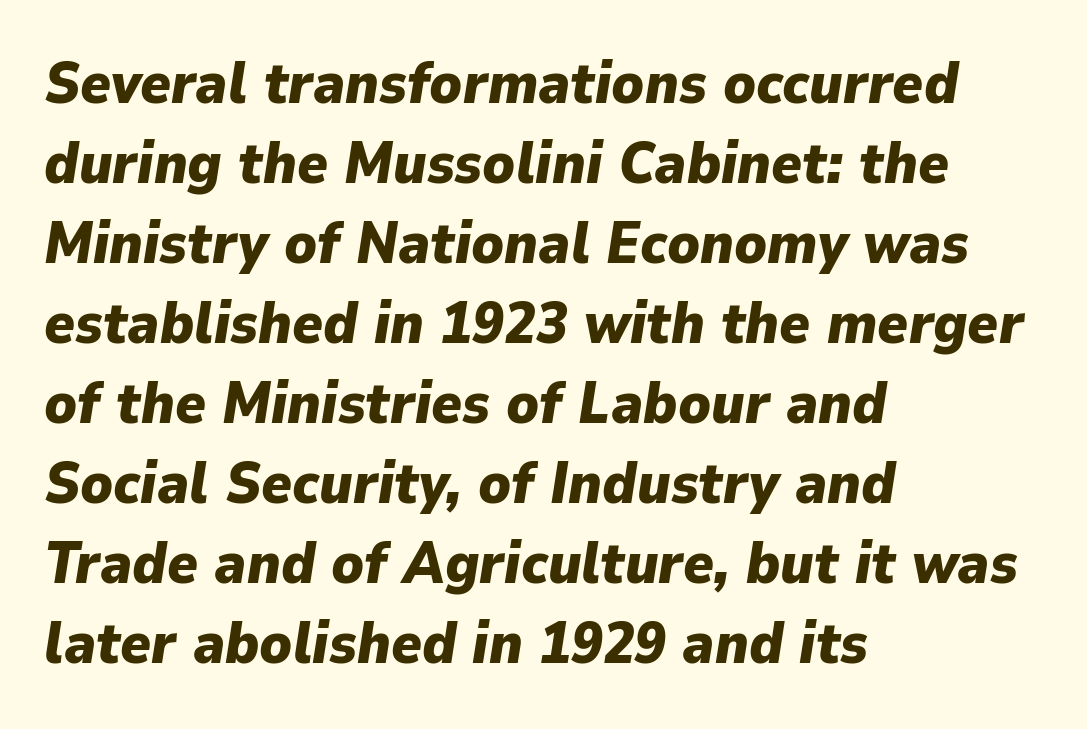
The image shows 58 px heavy type, italic (leaning right); set left-aligned, normal line spacing (1.38x), normal letter spacing, not underlined; low stroke contrast and a medium x-height.
